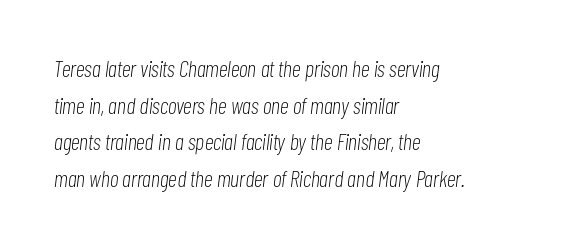
The image shows 23 px text type, italic (leaning right); set left-aligned, normal line spacing (1.59x), normal letter spacing, not underlined.
